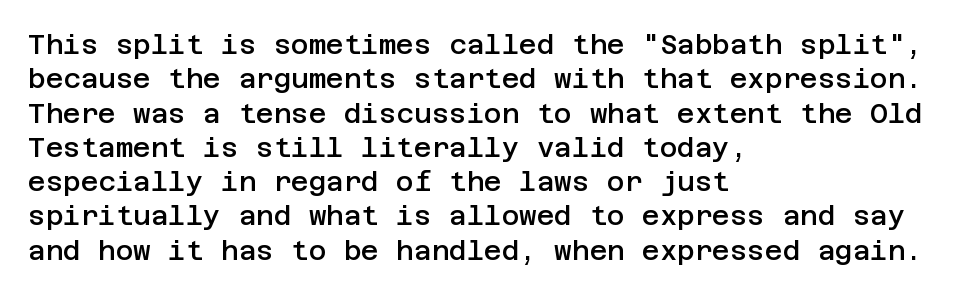
The image shows 27 px text type, upright; set left-aligned, normal line spacing (1.27x), normal letter spacing, not underlined.
